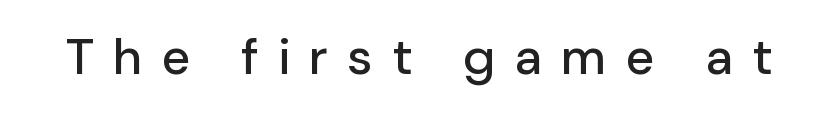
The image shows 50 px sans-serif type, upright; set unusually wide letter spacing (+0.38 em), not underlined; low stroke contrast and a medium x-height.
